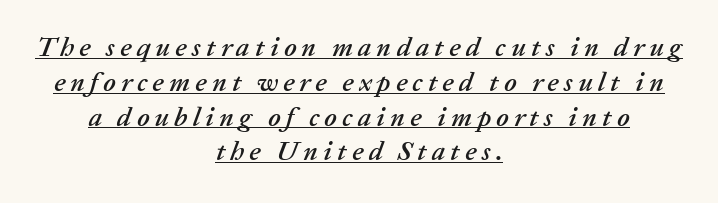
The image shows 27 px text type, italic (leaning right); set centered, normal line spacing (1.29x), underlined.
